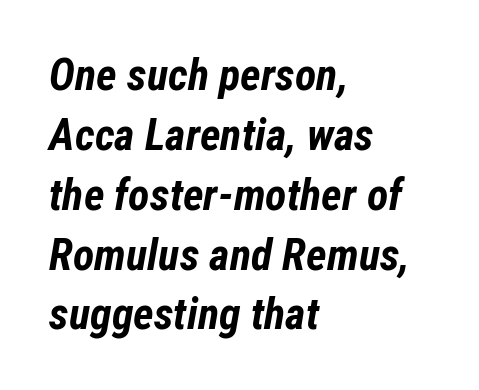
The image shows 44 px bold, condensed type, italic (leaning right); set left-aligned, normal line spacing (1.36x), normal letter spacing, not underlined; low stroke contrast and a medium x-height.
